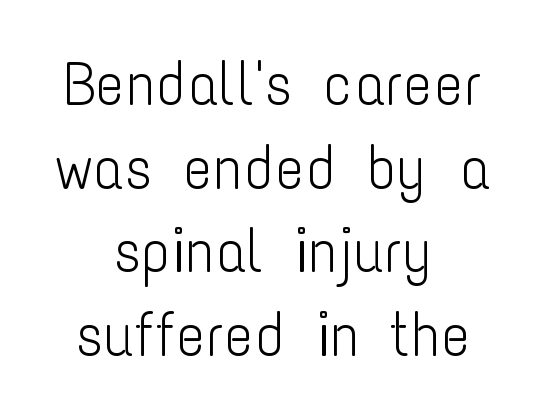
Weight class: somewhere from thin through regular. Tracking value appears to be zero — textbook default spacing. Unmarked baselines from the first word to the last. The paragraph shown floats in the horizontal middle. It's the straight-up-and-down kind of type. Serif or sans? Sans — the stroke terminals are bare.
